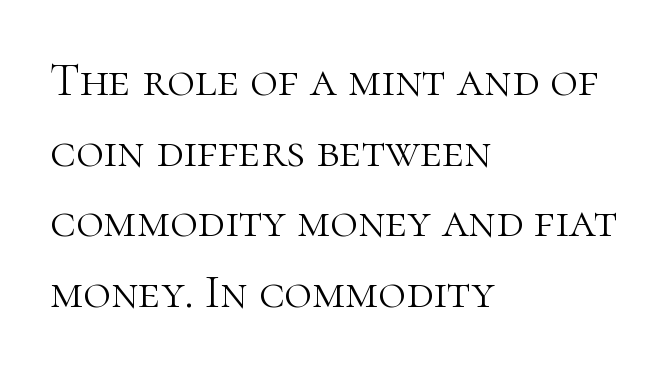
The image shows 48 px light serif type, upright; set left-aligned, normal line spacing (1.47x), normal letter spacing, not underlined; high stroke contrast and a medium x-height.
